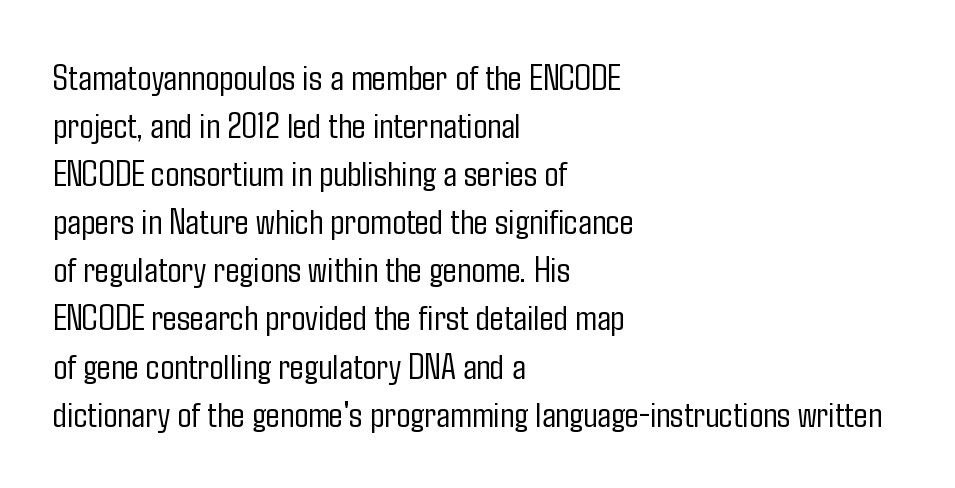
Honestly, the letter spacing is just normal — you wouldn't notice it. Quick note: not italic, upright. The vertical gap from one line to the next is medium. Each letter keeps its own natural width here, so spacing adapts to shape. The baseline area is clear. These lines stack with their left ends in a neat column.
